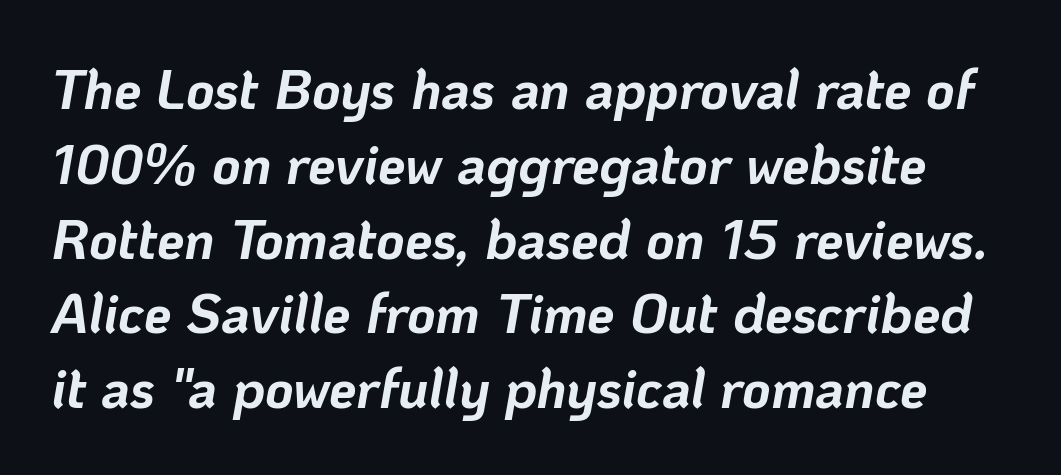
The image shows 55 px bold type, italic (leaning right); set normal line spacing (1.36x), normal letter spacing, not underlined; low stroke contrast and a medium x-height.
